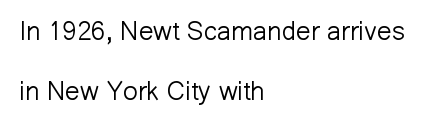
The image shows 26 px text type, upright; set left-aligned, loose line spacing (2.29x), normal letter spacing, not underlined.
